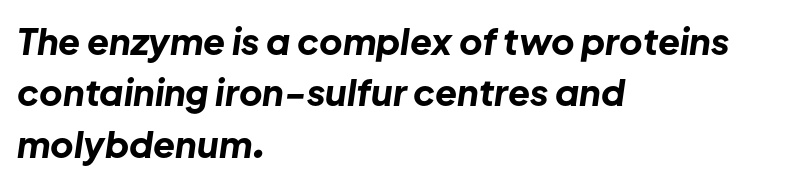
The image shows 36 px bold type, italic (leaning right); set left-aligned, normal line spacing (1.43x), normal letter spacing, not underlined; low stroke contrast and a medium x-height.
